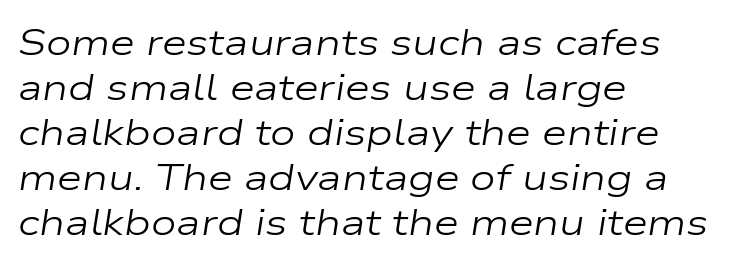
On a weight scale, this lands at 450 or below. The type is set solid horizontally, with unmodified tracking. A student would call this left alignment; a typographer would say flush left, rag right. Clear beneath every line of the passage.
